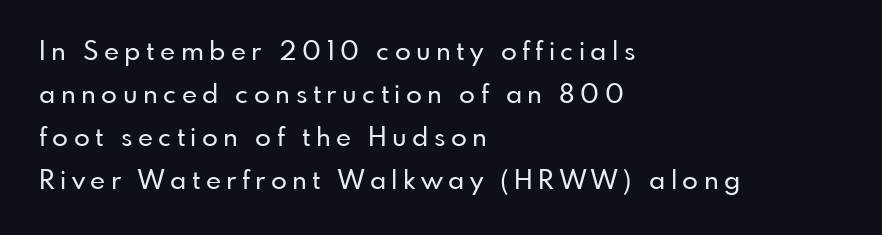
The image shows 26 px text type, upright; set left-aligned, normal line spacing (1.65x), unusually wide letter spacing (+0.21 em), not underlined.
